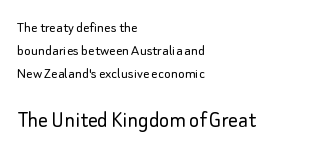
The image shows 24 px text type, upright; set left-aligned, normal line spacing (1.44x), normal letter spacing, not underlined; the second (bottom) block is 1.5x larger.
